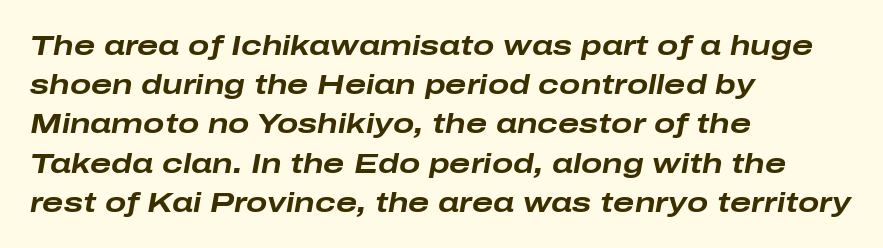
{"italic": "yes", "lean": "right", "slant_degrees": 10, "bold": "yes", "weight": "bold", "width": "wide", "stroke_contrast": "low", "x_height": "medium", "monospaced": "no", "underline": "no", "align": "left", "line_spacing": "normal", "line_spacing_ratio": 1.4, "letter_spacing": "normal", "letter_spacing_em": 0.0, "glyph_px": 28}
